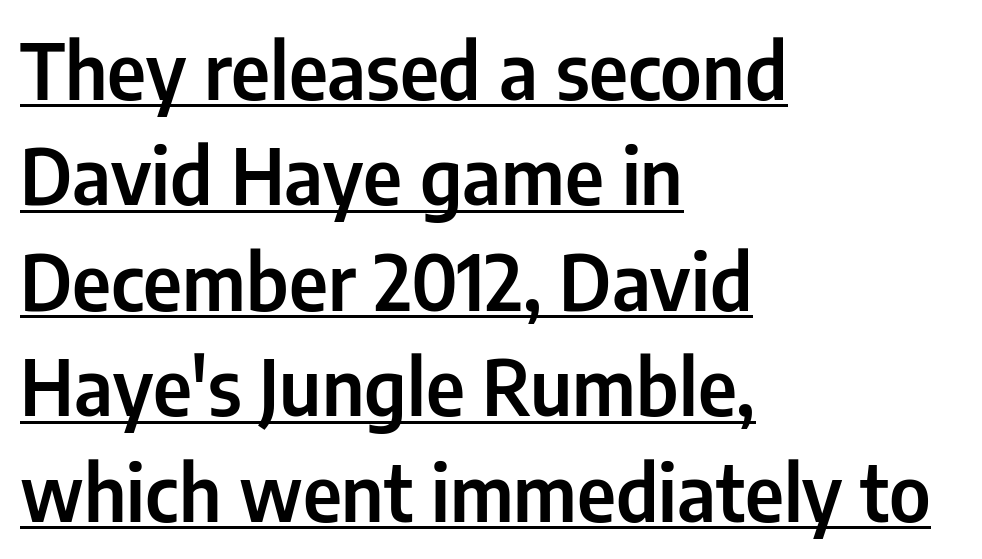
Tall strokes in this sample are plumb rather than angled. This is underlined copy, the kind a proofreader might mark for attention. Leftover space on each line is placed entirely after the last word. Between one letter and the next there's only the usual sliver of space.
